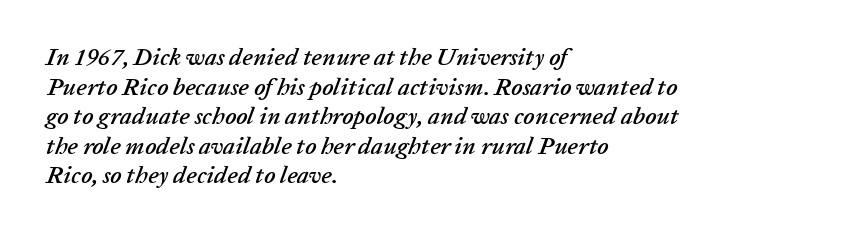
The image shows 24 px text type, italic (leaning right); set left-aligned, line spacing 1.23x, normal letter spacing, not underlined.
